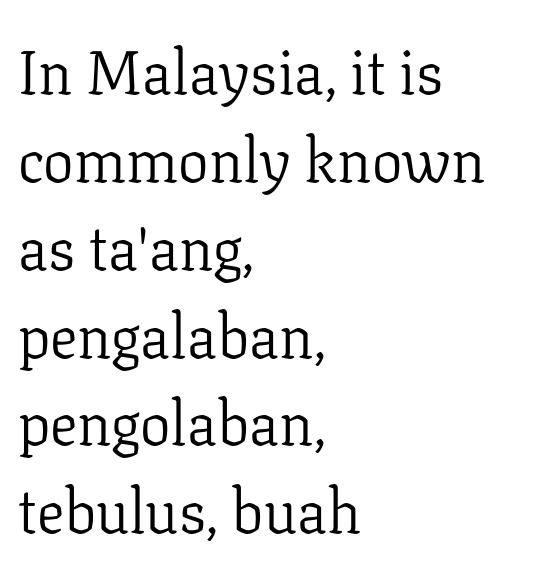
The image shows 61 px light serif type, upright; set left-aligned, normal line spacing (1.44x), normal letter spacing, not underlined; low stroke contrast and a medium x-height.
